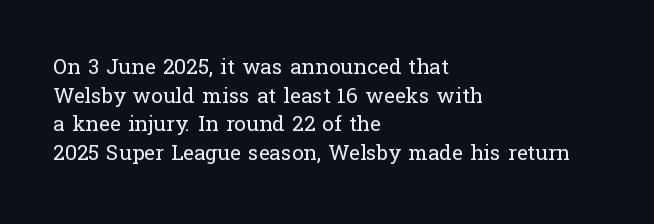
The image shows 21 px text type, upright; set left-aligned, normal line spacing (1.36x), normal letter spacing, not underlined.
